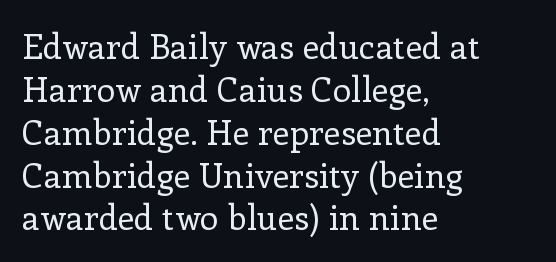
Successive baselines arrive at the customary interval. Alignment: flush left. Little horizontal feet cap the strokes, marking this as serif type. The cut favours lightness, reaching ordinary text weight at its darkest. The face used here is proportionally spaced, like ordinary book or web type. The passage shown has conventional tracking throughout.
